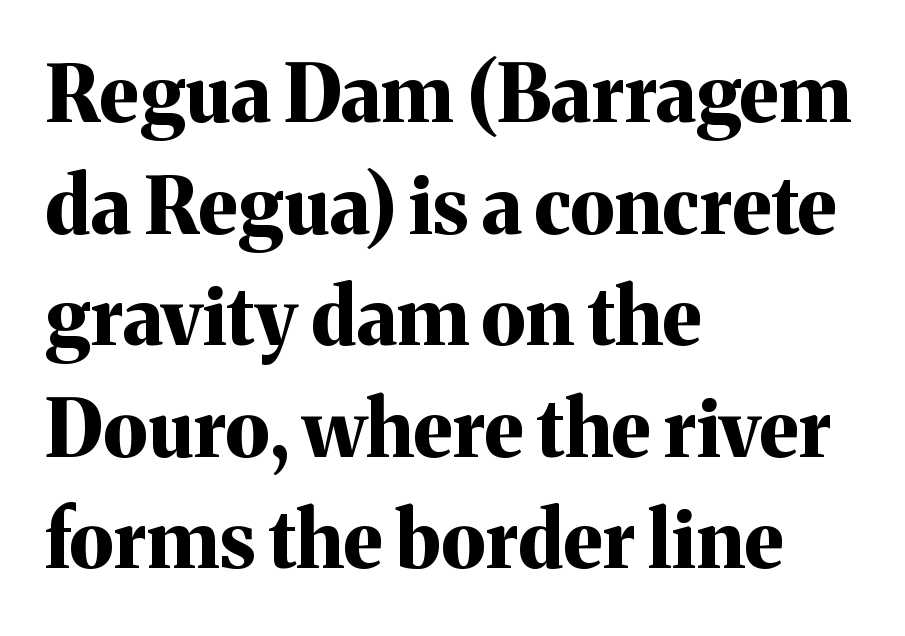
{"serif": "yes", "italic": "no", "bold": "yes", "weight": "bold", "width": "normal", "stroke_contrast": "medium", "x_height": "medium", "monospaced": "no", "underline": "no", "align": "left", "line_spacing": "normal", "line_spacing_ratio": 1.43, "letter_spacing": "normal", "letter_spacing_em": 0.0, "glyph_px": 78}
